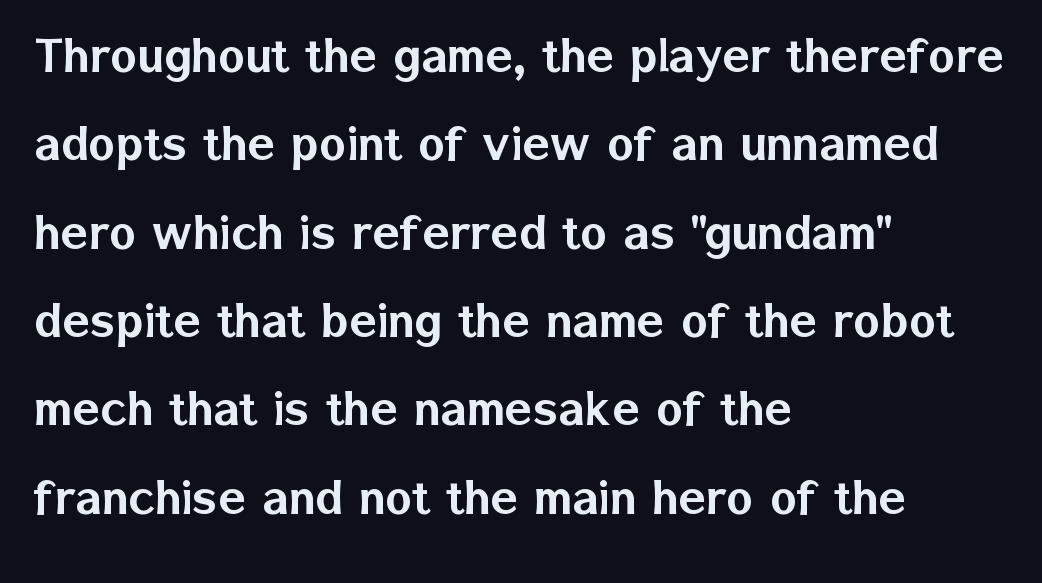
{"serif": "no", "italic": "no", "width": "normal", "stroke_contrast": "low", "x_height": "medium", "monospaced": "no", "underline": "no", "align": "left", "line_spacing": "normal", "line_spacing_ratio": 1.55, "letter_spacing": "normal", "letter_spacing_em": 0.0, "glyph_px": 57}
